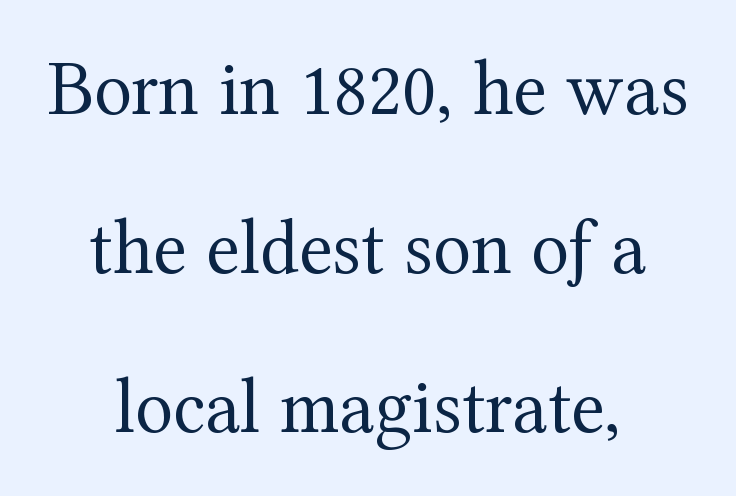
{"serif": "yes", "italic": "no", "bold": "no", "weight": "regular", "width": "normal", "stroke_contrast": "medium", "x_height": "medium", "monospaced": "no", "underline": "no", "align": "center", "line_spacing": "loose", "line_spacing_ratio": 2.04, "letter_spacing": "normal", "letter_spacing_em": 0.0, "glyph_px": 78}
